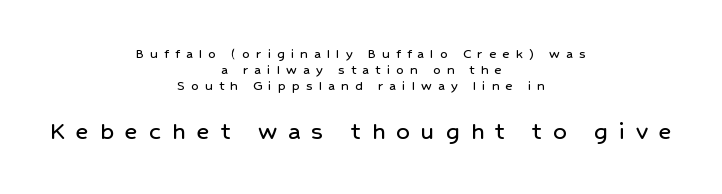
{"italic": "no", "underline": "no", "align": "center", "line_spacing": "tight", "line_spacing_ratio": 1.06, "letter_spacing": "wide", "letter_spacing_em": 0.41, "larger_block": "second", "size_ratio": 1.8, "glyph_px": 27}
